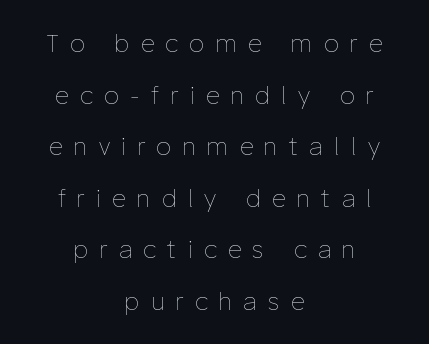
This sample uses an upright cut, with every glyph sitting square on the baseline. Successive baselines arrive slowly, with a big drop between each. One-word summary of the alignment: center. A clean baseline with only descenders dipping below it.
